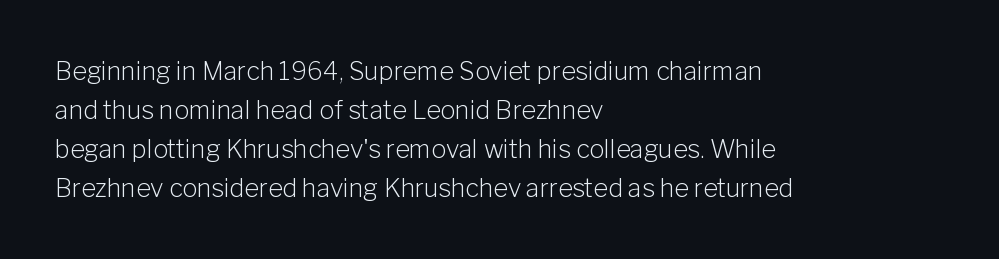
The space between consecutive lines is moderate. In terms of letterspacing, this is plain default setting. This rendering features lettering with no underline. Is the stroke heavy? The answer is a plain regular-or-lighter.
